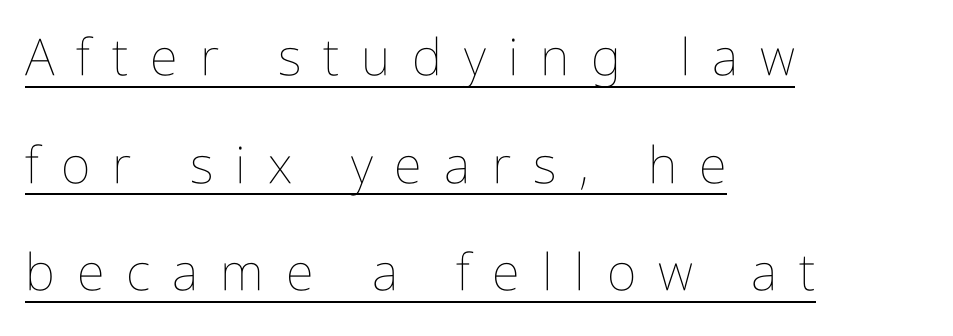
{"italic": "no", "bold": "no", "weight": "thin", "width": "condensed", "stroke_contrast": "low", "x_height": "medium", "monospaced": "no", "underline": "yes", "align": "left", "line_spacing": "loose", "line_spacing_ratio": 2.11, "letter_spacing": "wide", "letter_spacing_em": 0.43, "glyph_px": 51}
